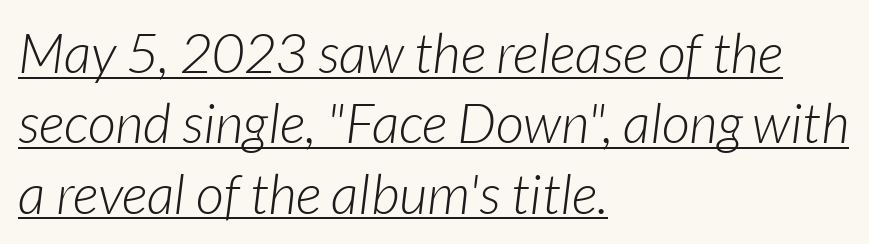
The image shows 55 px light type, italic (leaning right); set left-aligned, normal line spacing (1.28x), normal letter spacing, underlined; low stroke contrast and a medium x-height.
